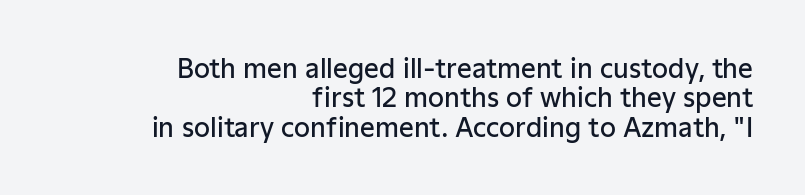
Glance below the letters and you will spot only blank space. Look at the stroke-to-counter ratio: somewhat heavy, a semibold. Upright lettering throughout. Nobody touched the tracking dial on this one. The passage shown stacks its lines with hardly any gap. One-word summary of the alignment: right.
